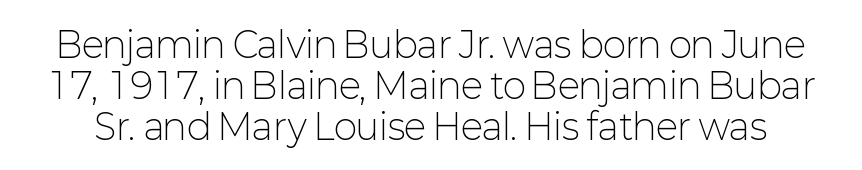
{"serif": "no", "italic": "no", "bold": "no", "weight": "light", "width": "normal", "stroke_contrast": "low", "x_height": "medium", "monospaced": "no", "underline": "no", "line_spacing_ratio": 1.17, "letter_spacing": "normal", "letter_spacing_em": 0.0, "glyph_px": 35}
